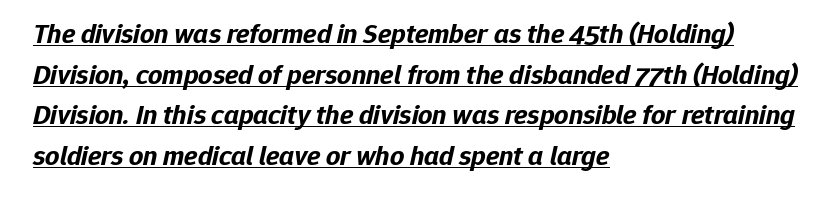
Letter spacing: default. Varying glyph widths throughout — classic text-font behaviour. I'd describe the lettering as bold — thick and assertive. Does the copy run flush right? No — it runs flush left.
